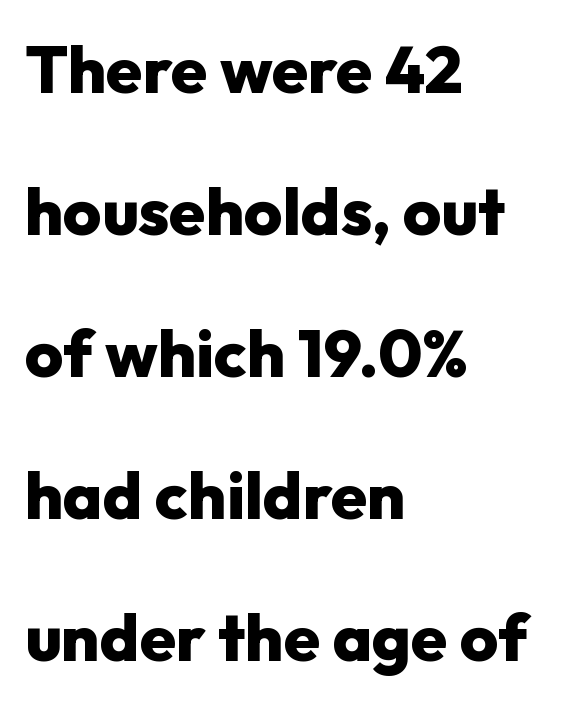
The image shows 66 px heavy sans-serif type, upright; set left-aligned, loose line spacing (2.15x), normal letter spacing, not underlined; low stroke contrast and a medium x-height.
